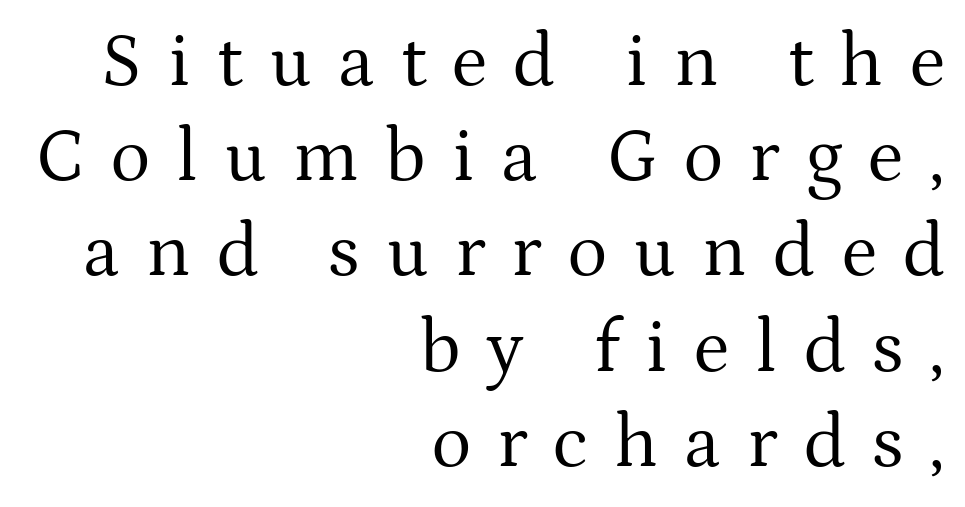
Each letter keeps its own natural width here, so spacing adapts to shape. The line-height multiplier appears to be the usual default. The area under the type is left untouched. Serifs: yes, visible at the terminals of the letterforms.
